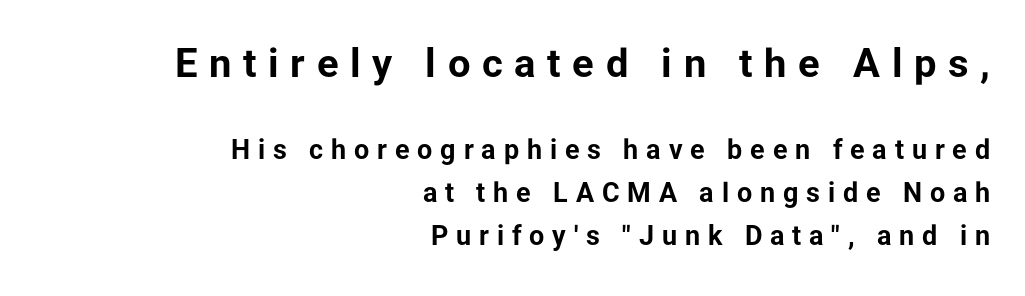
The image shows 40 px bold sans-serif type, upright; set right-aligned, normal line spacing (1.6x), unusually wide letter spacing (+0.29 em), not underlined; the first (top) block is 1.48x larger; low stroke contrast and a medium x-height.
